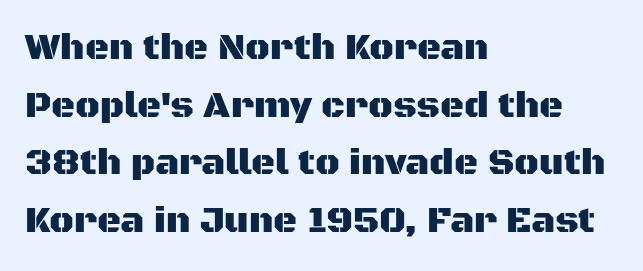
This block has exactly the height ordinary leading produces. Is the block centered? No — it sits flush against the left margin. Rule under the text: the space is simply empty. A roman cut, with each character standing at attention.
